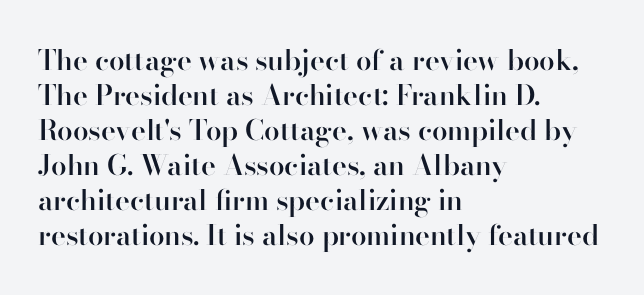
This is roman type, the default non-slanted kind. Words appear dense and cohesive because spacing is normal. The area under the type is left untouched. Each letter keeps its own natural width here, so spacing adapts to shape.
